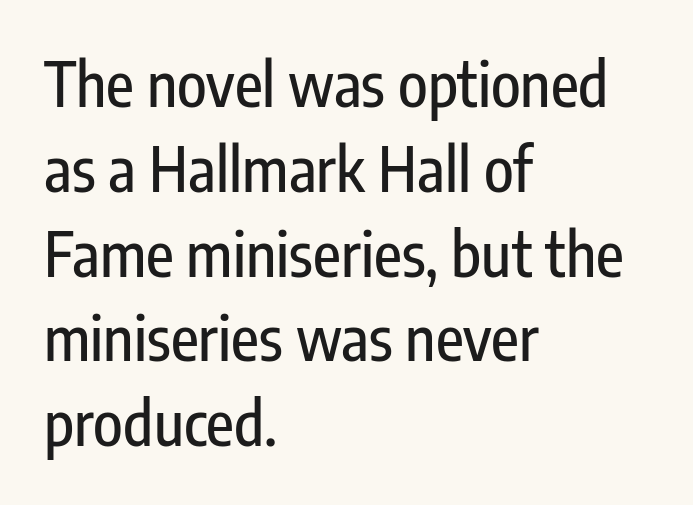
The image shows 61 px condensed sans-serif type, upright; set left-aligned, normal line spacing (1.39x), normal letter spacing, not underlined; low stroke contrast and a medium x-height.
